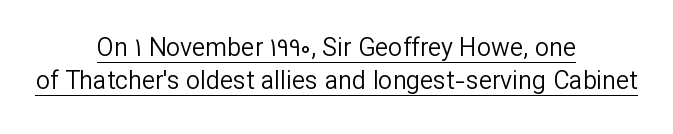
{"italic": "no", "bold": "no", "underline": "yes", "align": "center", "line_spacing": "normal", "line_spacing_ratio": 1.33, "letter_spacing": "normal", "letter_spacing_em": 0.0, "glyph_px": 25}
